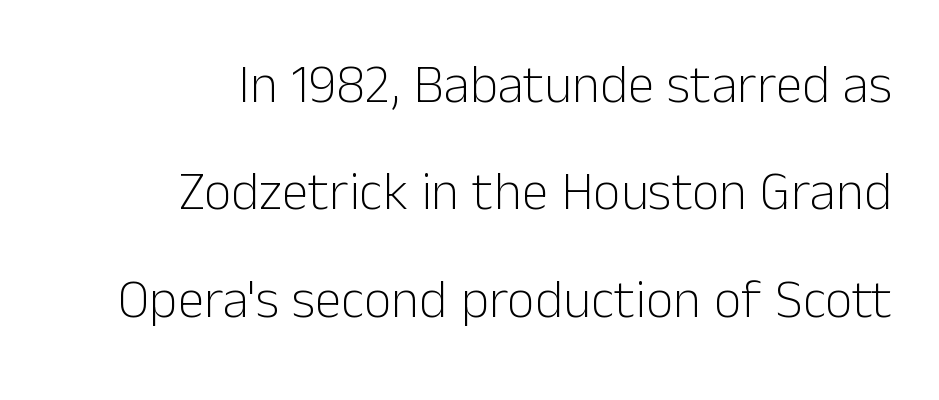
Q: Is the text bold? A: No.
Q: Is the text italic (slanted)? A: No, it is upright.
Q: Is the typeface a serif or a sans-serif typeface? A: Sans-serif.
Q: Is the text underlined? A: No.
Q: How is the paragraph aligned? A: Right-aligned.
Q: Is the spacing between letters normal or unusually wide? A: Normal.
Q: Is the spacing between lines tight, normal or loose? A: Loose.
Q: Width (condensed, normal, or wide)? A: Normal.
Q: Stroke contrast? A: Low.
Q: x-height? A: Medium.
Q: Monospaced? A: No.
